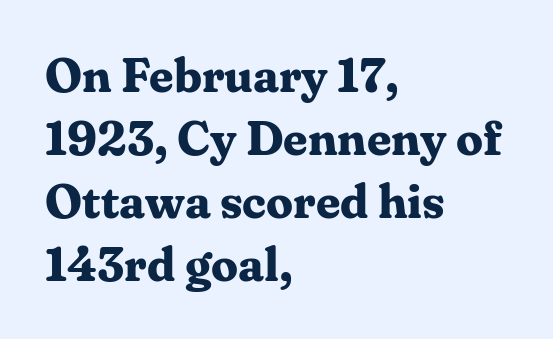
The lines in this sample share a left origin and differ only in where they stop. Here the glyphs are tracked normally, forming tight word shapes. The rendering uses natural spacing where letterforms have individual widths. Underline: absent. Rows of type keep a routine distance in the vertical direction.
